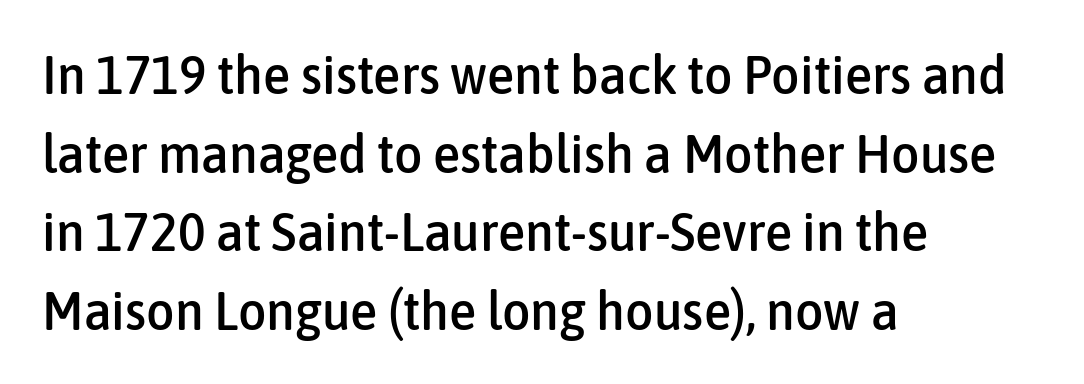
The image shows 55 px condensed sans-serif type, upright; set left-aligned, normal line spacing (1.43x), normal letter spacing, not underlined; low stroke contrast and a medium x-height.
